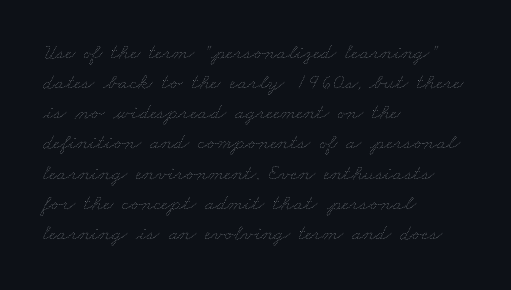
Q: Is the text bold? A: No.
Q: Is the text underlined? A: No.
Q: How is the paragraph aligned? A: Left-aligned.
Q: Is the spacing between letters normal or unusually wide? A: Normal.
Q: Is the spacing between lines tight, normal or loose? A: Normal.
